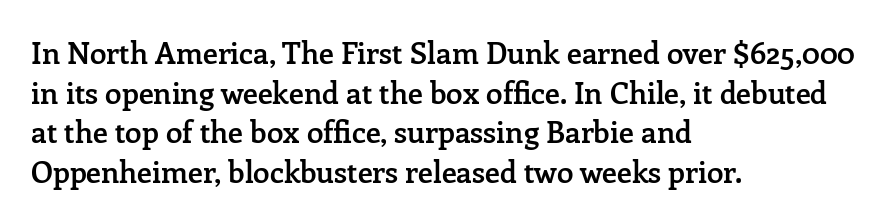
Does the leading feel generous? No, just average. On the weight axis this lands at semibold, roughly 600. Between one letter and the next there's only the usual sliver of space. Note the varied advance widths — an 'i' is clearly narrower than an 'm'. A bare baseline throughout the passage. Alignment: flush left.
